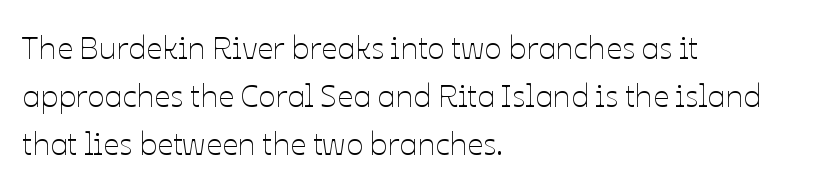
The image shows 32 px thin type, upright; set left-aligned, normal line spacing (1.5x), normal letter spacing, not underlined; low stroke contrast and a medium x-height.
